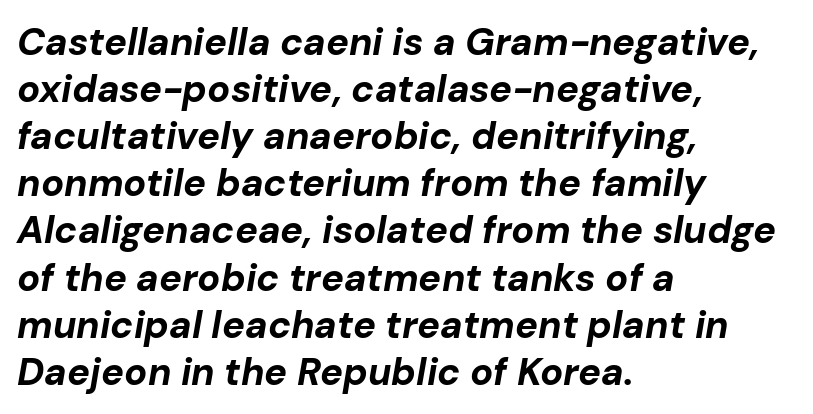
{"italic": "yes", "lean": "right", "slant_degrees": 10, "bold": "yes", "weight": "bold", "width": "normal", "stroke_contrast": "low", "x_height": "medium", "monospaced": "no", "underline": "no", "align": "left", "line_spacing_ratio": 1.24, "letter_spacing": "normal", "letter_spacing_em": 0.0, "glyph_px": 38}
